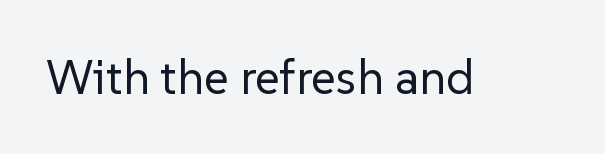
{"serif": "no", "italic": "no", "bold": "no", "weight": "regular", "width": "normal", "stroke_contrast": "low", "x_height": "medium", "monospaced": "no", "underline": "no", "letter_spacing": "normal", "letter_spacing_em": 0.0, "glyph_px": 48}
